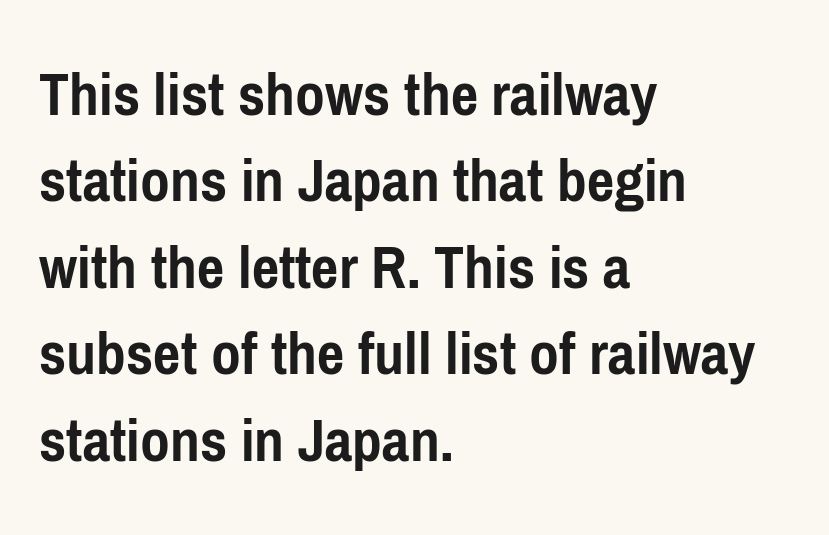
Q: Is the text bold? A: Yes.
Q: Is the text italic (slanted)? A: No, it is upright.
Q: Is the typeface a serif or a sans-serif typeface? A: Sans-serif.
Q: Is the text underlined? A: No.
Q: How is the paragraph aligned? A: Left-aligned.
Q: Is the spacing between letters normal or unusually wide? A: Normal.
Q: Is the spacing between lines tight, normal or loose? A: Normal.
Q: Width (condensed, normal, or wide)? A: Condensed.
Q: Stroke contrast? A: Low.
Q: x-height? A: Medium.
Q: Monospaced? A: No.
